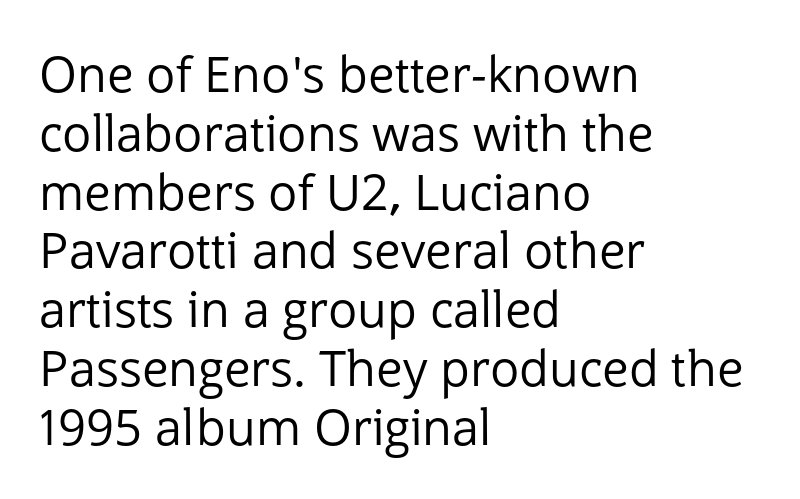
Q: Is the text bold? A: No.
Q: Is the text italic (slanted)? A: No, it is upright.
Q: Is the typeface a serif or a sans-serif typeface? A: Sans-serif.
Q: Is the text underlined? A: No.
Q: How is the paragraph aligned? A: Left-aligned.
Q: Is the spacing between letters normal or unusually wide? A: Normal.
Q: Width (condensed, normal, or wide)? A: Normal.
Q: Stroke contrast? A: Low.
Q: x-height? A: Medium.
Q: Monospaced? A: No.
